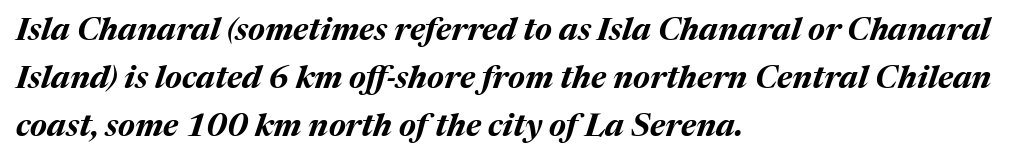
The image shows 32 px bold type, italic (leaning right); set left-aligned, normal line spacing (1.5x), normal letter spacing, not underlined; medium stroke contrast and a medium x-height.
